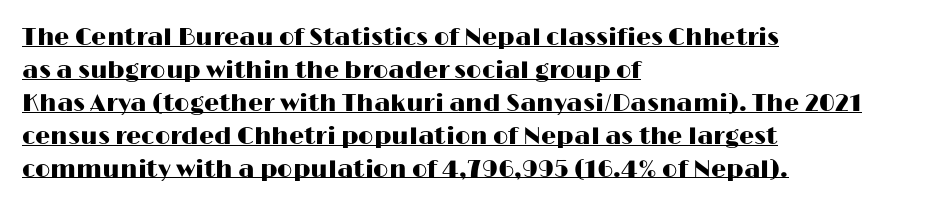
{"italic": "no", "underline": "yes", "align": "left", "line_spacing": "normal", "line_spacing_ratio": 1.37, "letter_spacing": "normal", "letter_spacing_em": 0.0, "glyph_px": 24}
